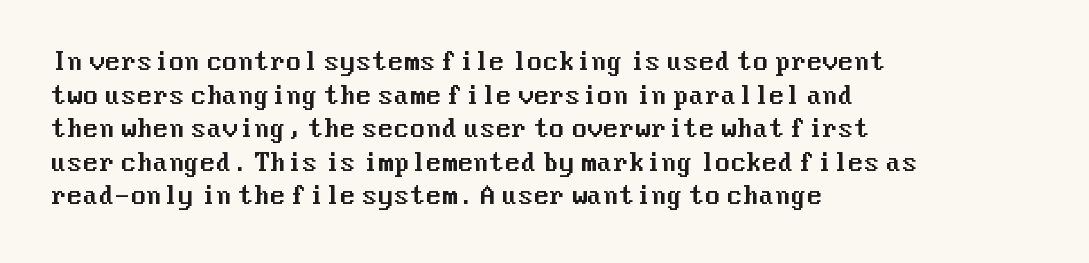
The image shows 23 px text type, upright; set left-aligned, normal line spacing (1.46x), normal letter spacing, not underlined.
